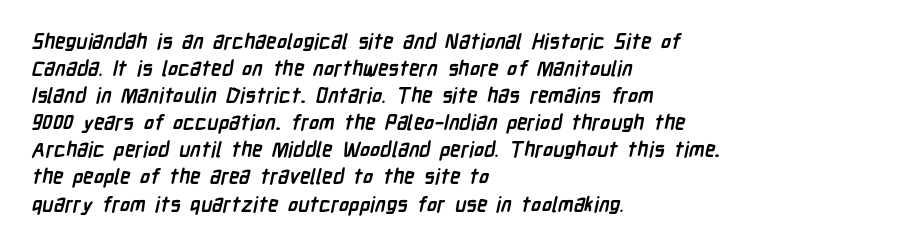
Q: Is the text bold? A: Yes.
Q: Is the text underlined? A: No.
Q: How is the paragraph aligned? A: Left-aligned.
Q: Is the spacing between letters normal or unusually wide? A: Normal.
Q: Is the spacing between lines tight, normal or loose? A: Normal.
